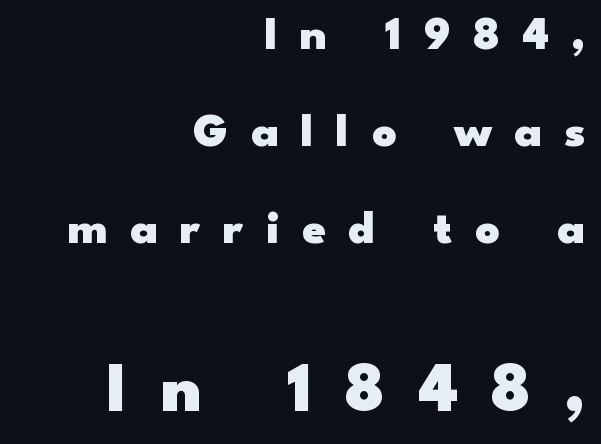
The image shows 70 px heavy, wide sans-serif type, upright; set right-aligned, loose line spacing (2.06x), unusually wide letter spacing (+0.48 em), not underlined; the second (bottom) block is 1.49x larger; low stroke contrast and a small x-height.
